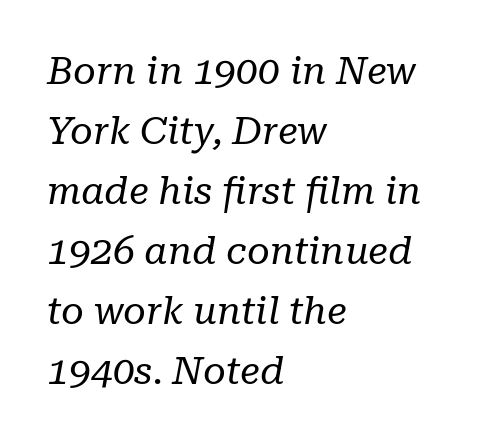
Underlining? Definitely not there. The letters carry serifs — small finishing strokes at the ends of their stems. Stems and bowls with no extra thickness — not bold. The passage shown stacks its lines at a standard gap.
